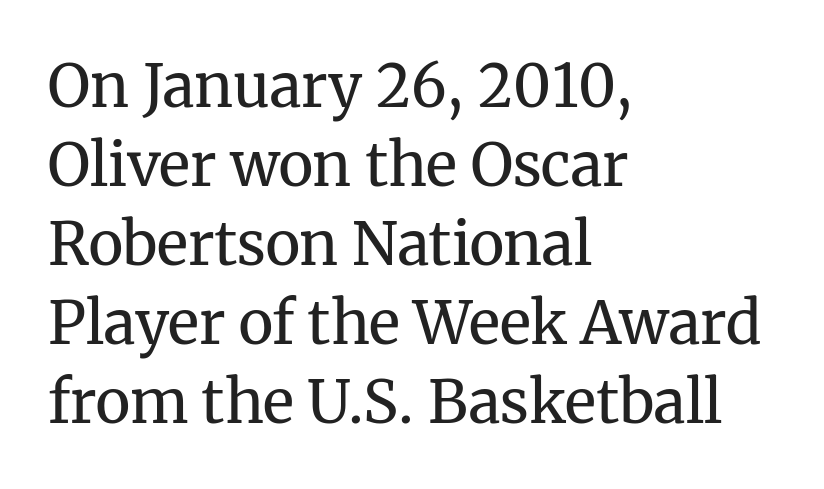
The passage shown is typed in a proportional face where columns would drift. Reading down the column, the eye jumps a familiar distance to each next line. The words here are not underlined. Standard letterfit; no display-style spreading of the glyphs.
